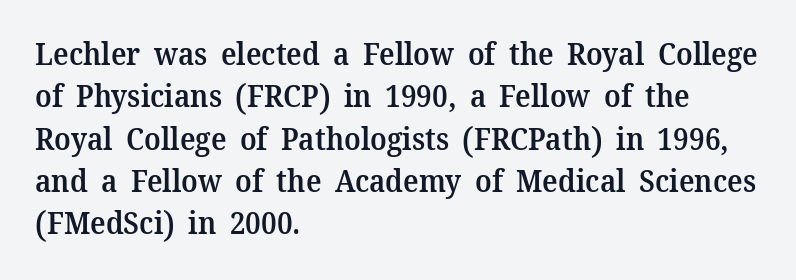
{"serif": "yes", "italic": "no", "bold": "semi", "weight": "semibold", "width": "normal", "stroke_contrast": "medium", "x_height": "medium", "monospaced": "no", "underline": "no", "align": "left", "line_spacing": "normal", "line_spacing_ratio": 1.41, "letter_spacing": "normal", "letter_spacing_em": 0.0, "glyph_px": 30}
